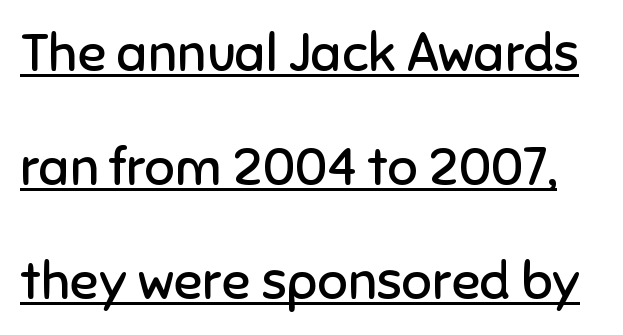
The words here are underlined. The line texture is even and compact thanks to regular tracking. The designer dialed line spacing up above the default. Weight: in the light-to-regular range.
